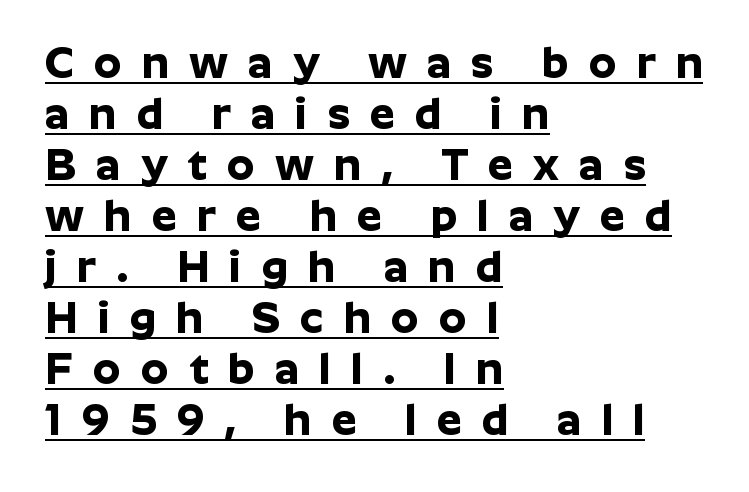
The image shows 44 px bold sans-serif type, upright; set left-aligned, line spacing 1.16x, unusually wide letter spacing (+0.46 em), underlined; low stroke contrast and a medium x-height.
